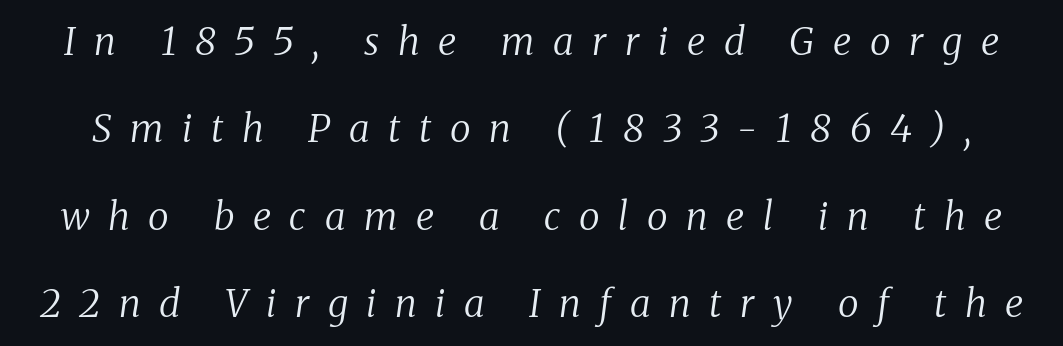
{"serif": "yes", "italic": "yes", "lean": "right", "slant_degrees": 8, "bold": "no", "weight": "regular", "width": "normal", "stroke_contrast": "medium", "x_height": "medium", "monospaced": "no", "underline": "no", "line_spacing": "loose", "line_spacing_ratio": 2.3, "letter_spacing": "wide", "letter_spacing_em": 0.49, "glyph_px": 38}
